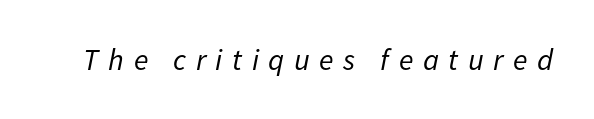
Q: Is the text bold? A: No.
Q: Is the text italic (slanted)? A: Yes, it leans right by about 11 degrees.
Q: Is the text underlined? A: No.
Q: Is the spacing between letters normal or unusually wide? A: Unusually wide.
Q: Width (condensed, normal, or wide)? A: Normal.
Q: Stroke contrast? A: Low.
Q: x-height? A: Medium.
Q: Monospaced? A: No.
